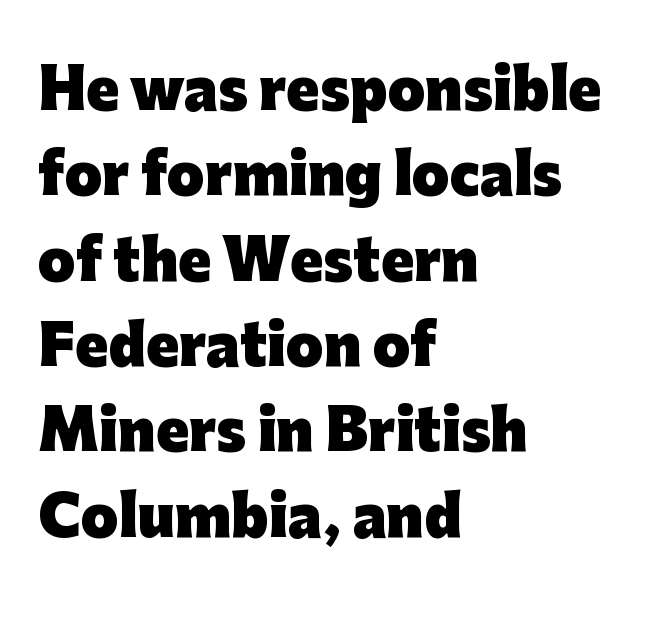
Underline: absent. Every character sits straight up, as roman type does. A dark, heavy texture on the line: the type is bold. These lines are rendered in a variable-pitch font. Leading matches the norm, producing a regular column. Unlike a traditional serif, this face leaves its strokes unadorned.
